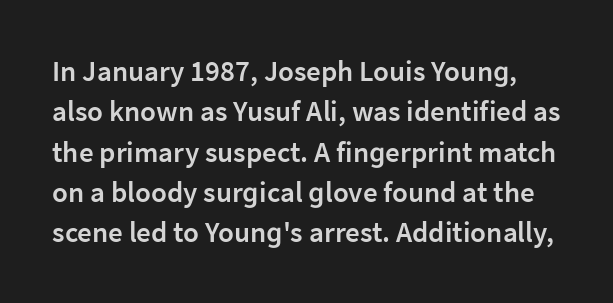
The image shows 29 px semibold sans-serif type, upright; set normal line spacing (1.39x), normal letter spacing, not underlined; low stroke contrast and a medium x-height.
